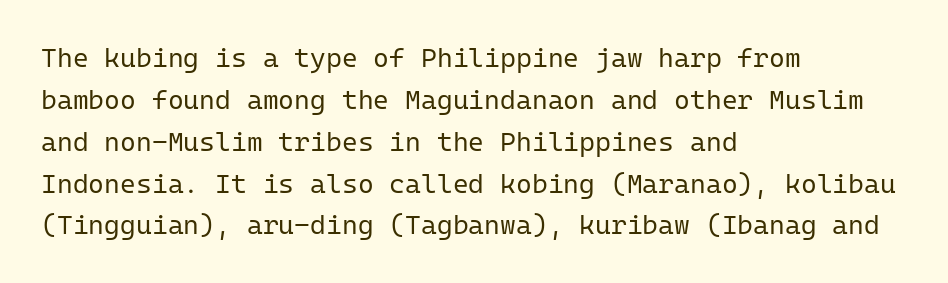
{"italic": "no", "bold": "no", "underline": "no", "align": "left", "line_spacing": "normal", "line_spacing_ratio": 1.55, "letter_spacing": "normal", "letter_spacing_em": 0.0, "glyph_px": 27}
